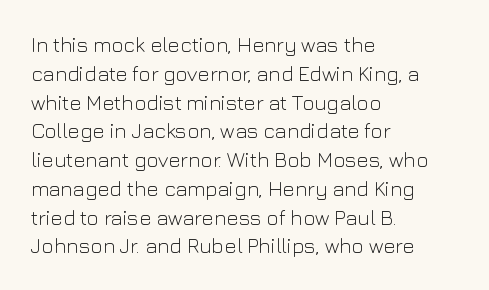
The image shows 21 px text type, upright; set left-aligned, normal line spacing (1.37x), normal letter spacing, not underlined.
